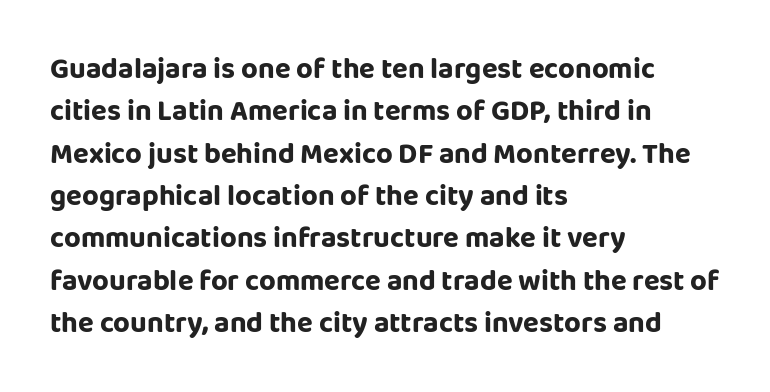
Alignment: flush left. Any mark beneath the type? The region is blank. Nope, no serifs anywhere on these letters. The vertical gap from one line to the next is medium.
